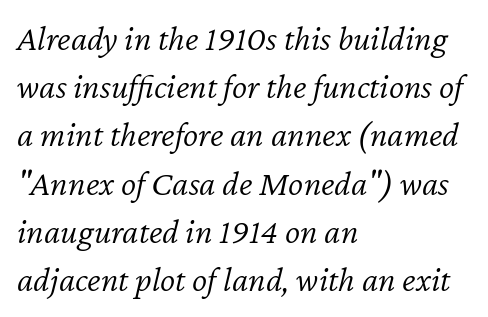
{"italic": "yes", "lean": "right", "slant_degrees": 12, "bold": "no", "weight": "light", "width": "normal", "stroke_contrast": "low", "x_height": "medium", "monospaced": "no", "underline": "no", "align": "left", "line_spacing": "normal", "line_spacing_ratio": 1.34, "letter_spacing": "normal", "letter_spacing_em": 0.0, "glyph_px": 36}
